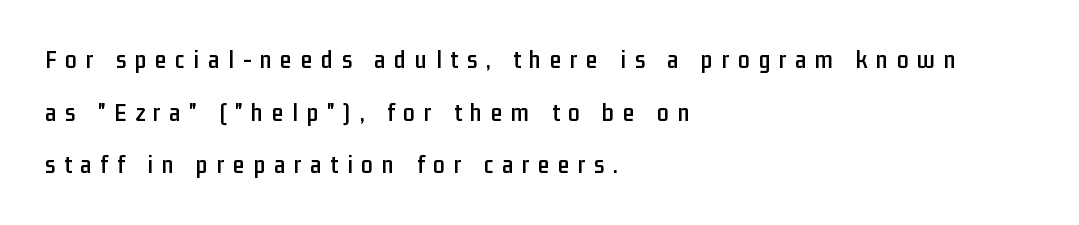
{"italic": "no", "underline": "no", "align": "left", "line_spacing": "loose", "line_spacing_ratio": 2.02, "letter_spacing": "wide", "letter_spacing_em": 0.34, "glyph_px": 26}
